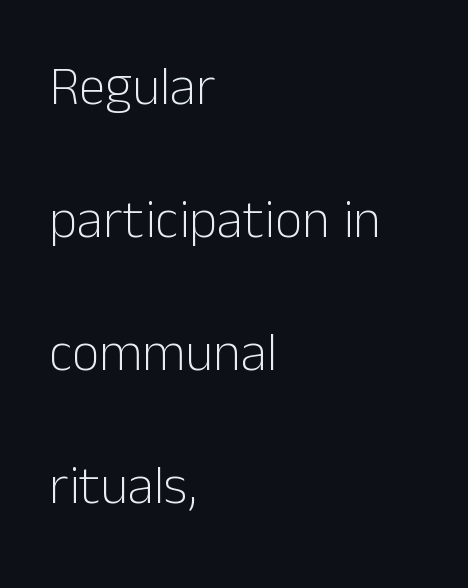
{"serif": "no", "italic": "no", "bold": "no", "weight": "light", "width": "normal", "stroke_contrast": "low", "x_height": "medium", "monospaced": "no", "underline": "no", "align": "left", "line_spacing": "loose", "line_spacing_ratio": 2.46, "letter_spacing": "normal", "letter_spacing_em": 0.0, "glyph_px": 54}
